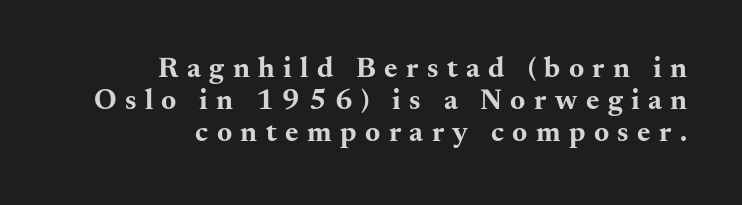
The image shows 29 px bold, wide serif type, upright; set right-aligned, tight line spacing (1.11x), unusually wide letter spacing (+0.29 em), not underlined; medium stroke contrast and a small x-height.
